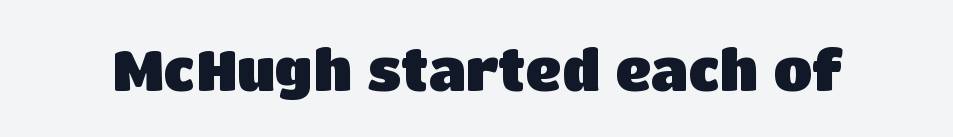
Looks like regular typesetting: each glyph gets only the width it needs. The glyphs are unaccompanied by any horizontal stroke below them. Spacing between characters is what you'd get straight out of the box. This rendering employs a face without finishing strokes, i.e., a sans-serif.
